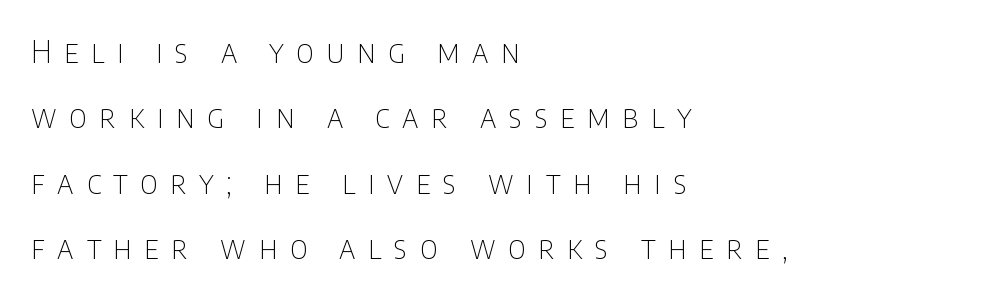
{"serif": "no", "italic": "no", "bold": "no", "weight": "thin", "width": "condensed", "stroke_contrast": "low", "x_height": "large", "monospaced": "no", "underline": "no", "align": "left", "line_spacing": "loose", "line_spacing_ratio": 2.11, "letter_spacing": "wide", "letter_spacing_em": 0.41, "glyph_px": 31}
